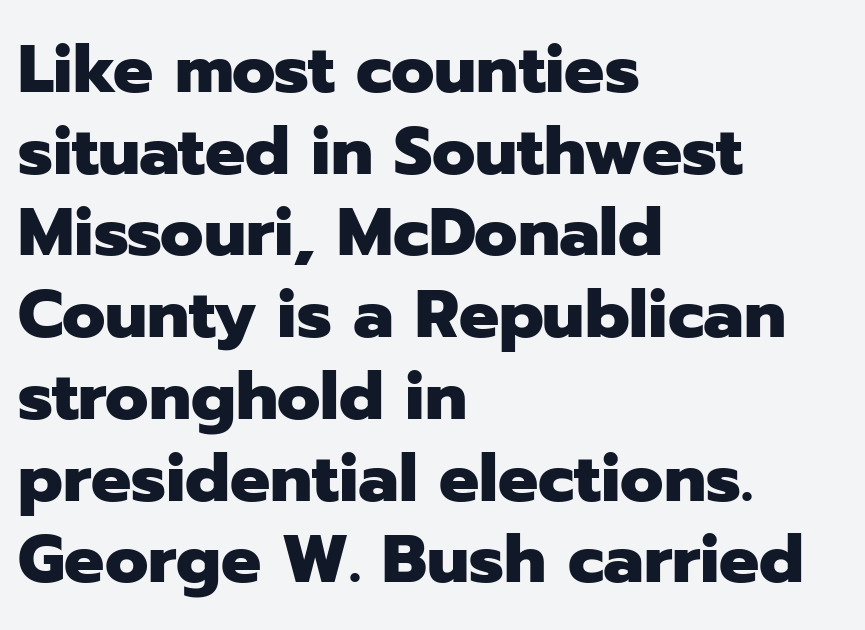
Typesetter's note: full bold, strokes at maximum text heaviness. Is the letter spacing exaggerated? No — it looks like the ordinary default. Anything drawn beneath the words? Only blank space. Designer's note — italics off, roman on. A sans-serif font was chosen for this passage. The rendering uses natural spacing where letterforms have individual widths.
